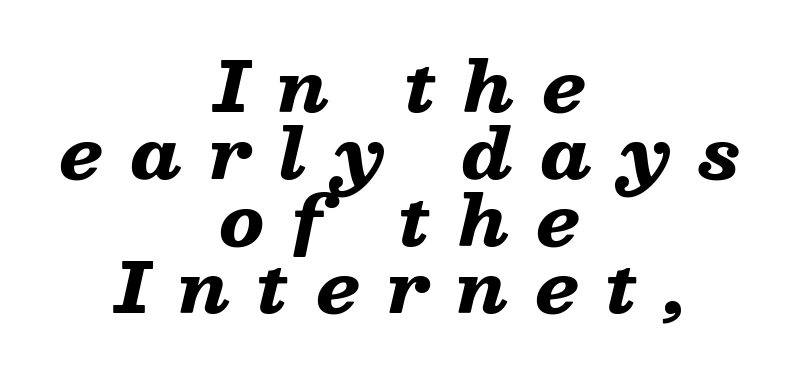
The image shows 69 px heavy, wide type, italic (leaning right); set centered, tight line spacing (0.97x), unusually wide letter spacing (+0.4 em), not underlined; low stroke contrast and a medium x-height.
